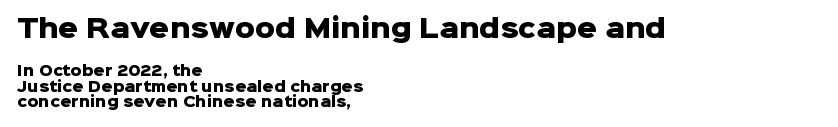
Q: Is the text bold? A: Yes.
Q: Is the text italic (slanted)? A: No, it is upright.
Q: Is the text underlined? A: No.
Q: How is the paragraph aligned? A: Left-aligned.
Q: Is the spacing between letters normal or unusually wide? A: Normal.
Q: Is the spacing between lines tight, normal or loose? A: Tight.
Q: Which block of text is set in a larger size, the first (top) or the second (bottom)? A: The first (top) one.
